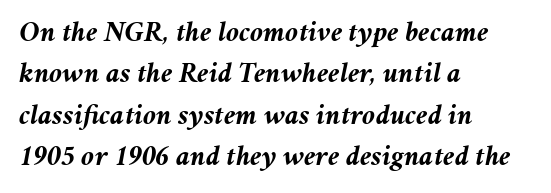
The image shows 29 px semibold type, italic (leaning right); set left-aligned, normal line spacing (1.43x), normal letter spacing, not underlined; medium stroke contrast and a medium x-height.
